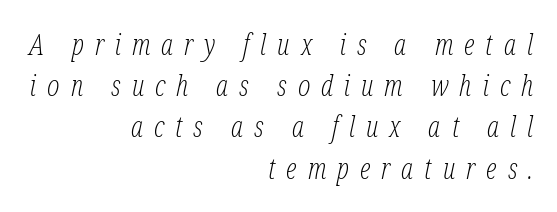
Horizontal alignment here is rightward, an uncommon choice for prose. Plain, unruled lines of type. The strokes are not fattened; the text isn't bold. Notice how the stems are inclined rather than vertical — that's the hallmark of italics.
